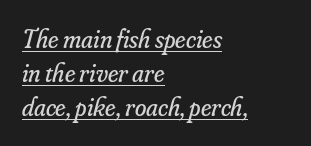
Compared with ordinary roman type, these characters are visibly tilted. A typesetter would call this leading conventional body-copy spacing. Has an underline been added? It has. Short and long lines alike share a common starting point at left. Ink coverage per letter is moderate at most. Words appear dense and cohesive because spacing is normal.
